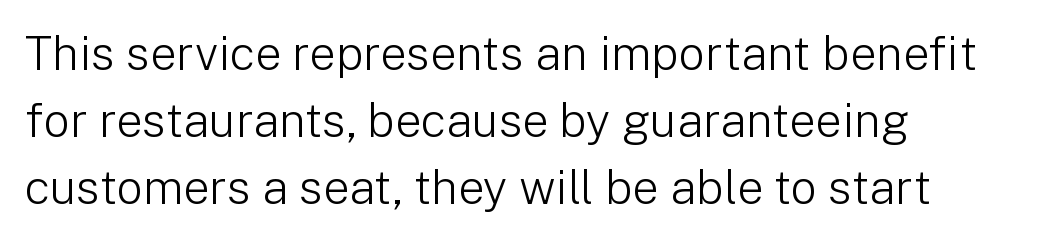
{"serif": "no", "italic": "no", "bold": "no", "weight": "light", "width": "normal", "stroke_contrast": "low", "x_height": "medium", "monospaced": "no", "underline": "no", "align": "left", "line_spacing": "normal", "line_spacing_ratio": 1.43, "letter_spacing": "normal", "letter_spacing_em": 0.0, "glyph_px": 47}
